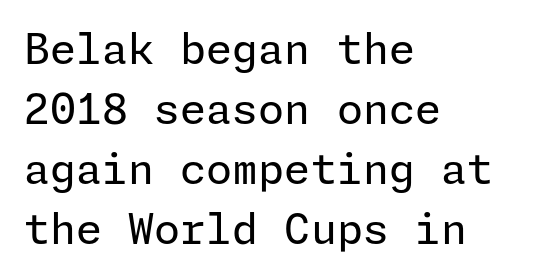
The image shows 42 px regular-weight sans-serif type, upright; set left-aligned, normal line spacing (1.43x), normal letter spacing, not underlined; low stroke contrast and a medium x-height.
